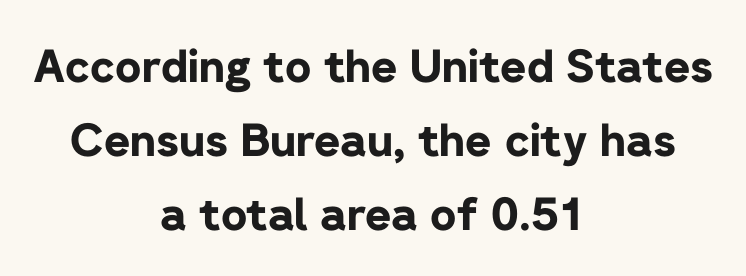
These lines carry a lot of weight — the face is fully bold. Vertically, the passage feels balanced, rows spaced as you'd expect. Character widths vary here, with narrow letters taking less room than wide ones. The lines in this sample share a center point and differ in where they start and stop.
